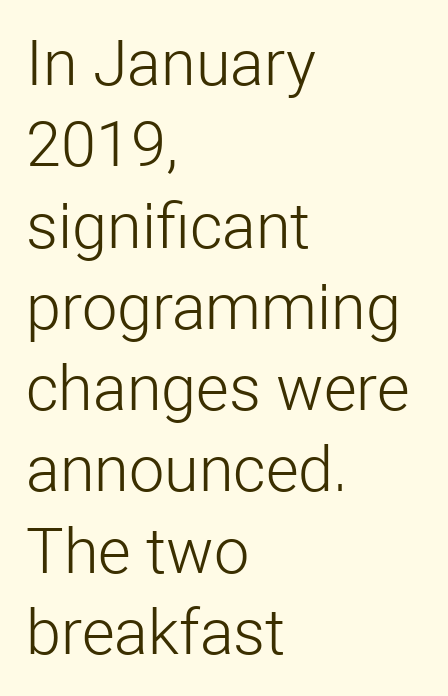
The image shows 63 px light sans-serif type, upright; set left-aligned, normal line spacing (1.29x), normal letter spacing, not underlined; low stroke contrast and a medium x-height.
